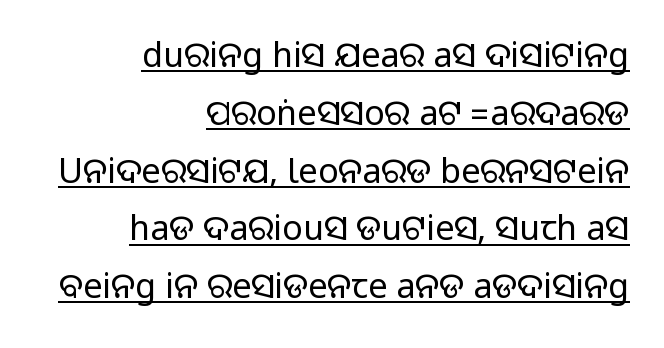
The image shows 34 px sans-serif type, upright; set right-aligned, normal line spacing (1.7x), normal letter spacing, underlined; medium stroke contrast.
